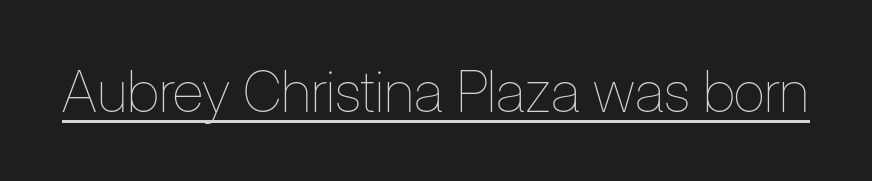
Q: Is the text bold? A: No.
Q: Is the text italic (slanted)? A: No, it is upright.
Q: Is the text underlined? A: Yes.
Q: Is the spacing between letters normal or unusually wide? A: Normal.
Q: Width (condensed, normal, or wide)? A: Condensed.
Q: Stroke contrast? A: Low.
Q: x-height? A: Medium.
Q: Monospaced? A: No.
